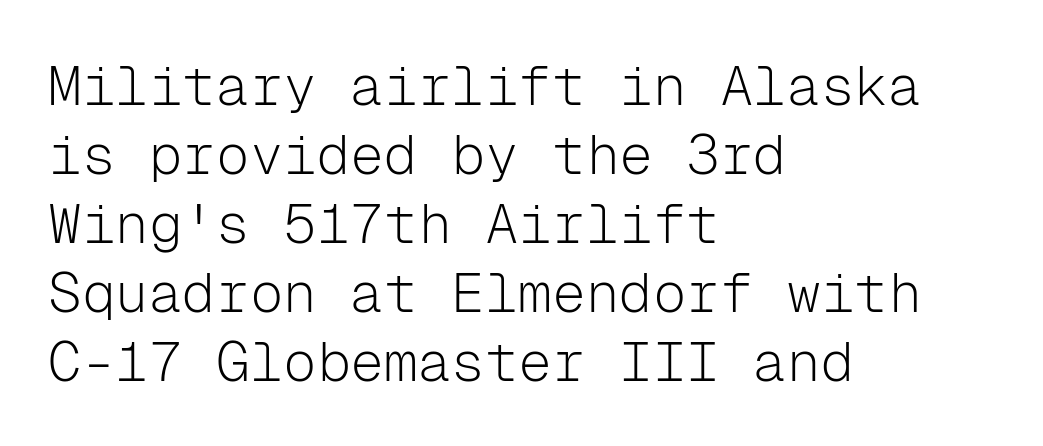
The image shows 56 px light sans-serif type, upright, monospaced; set left-aligned, line spacing 1.23x, normal letter spacing, not underlined; low stroke contrast and a medium x-height.
